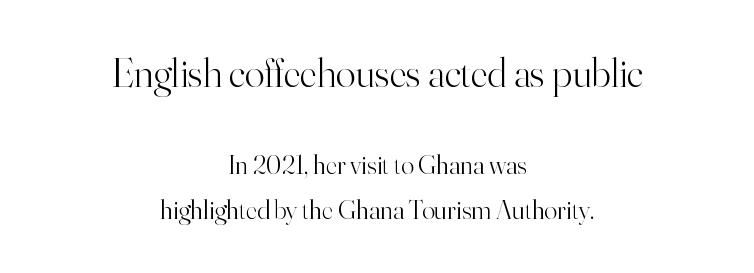
The image shows 41 px light serif type, upright; set centered, normal line spacing (1.67x), normal letter spacing, not underlined; the first (top) block is 1.52x larger; high stroke contrast and a small x-height.
